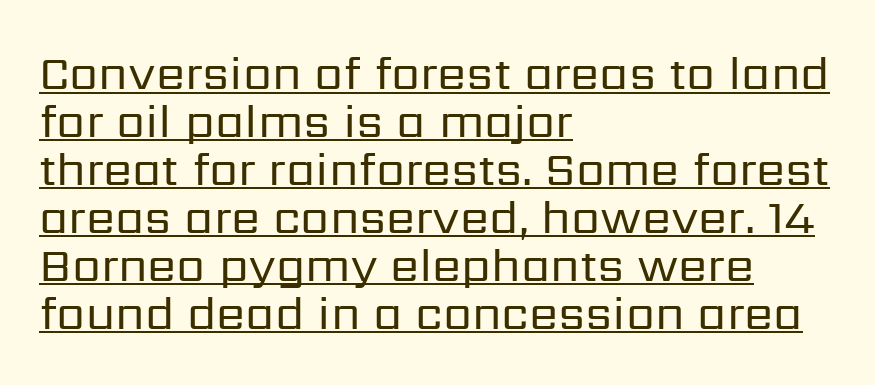
The image shows 47 px regular-weight sans-serif type, upright; set left-aligned, tight line spacing (1.02x), normal letter spacing, underlined; low stroke contrast and a medium x-height.
